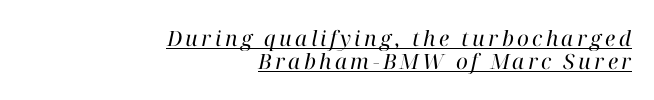
{"italic": "yes", "lean": "right", "slant_degrees": 12, "bold": "no", "underline": "yes", "align": "right", "line_spacing": "tight", "line_spacing_ratio": 1.11, "glyph_px": 21}
